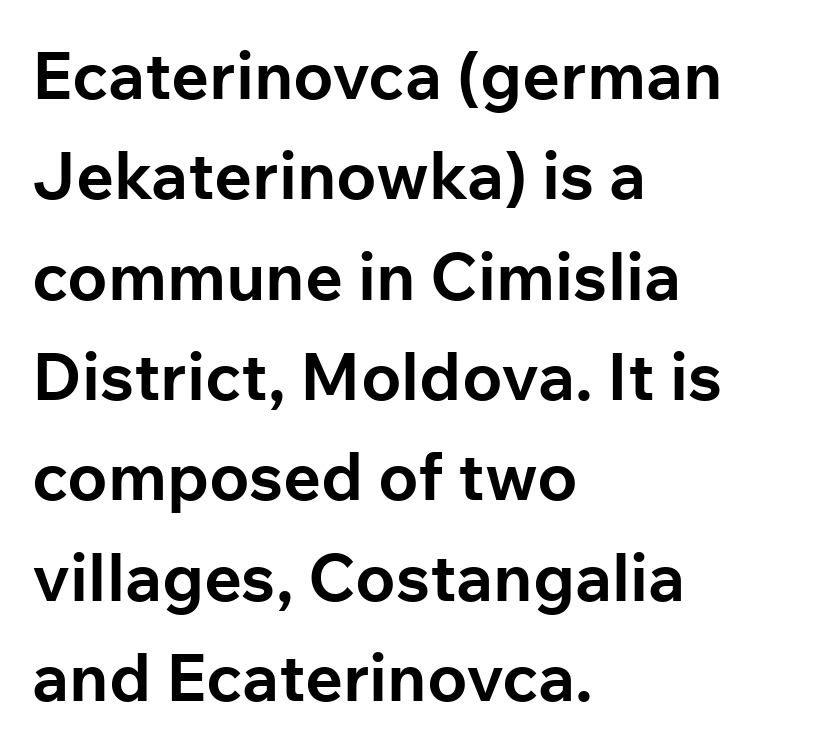
{"serif": "no", "italic": "no", "bold": "yes", "weight": "bold", "width": "normal", "stroke_contrast": "low", "x_height": "medium", "monospaced": "no", "underline": "no", "align": "left", "line_spacing": "normal", "line_spacing_ratio": 1.52, "letter_spacing": "normal", "letter_spacing_em": 0.0, "glyph_px": 66}
